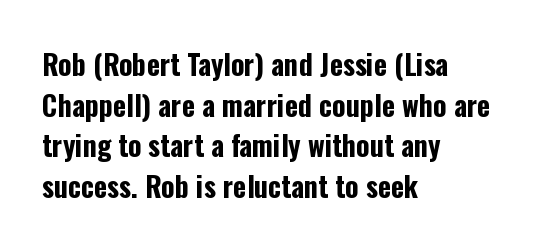
The image shows 28 px bold, condensed sans-serif type, upright; set left-aligned, normal line spacing (1.45x), normal letter spacing, not underlined; low stroke contrast and a medium x-height.
